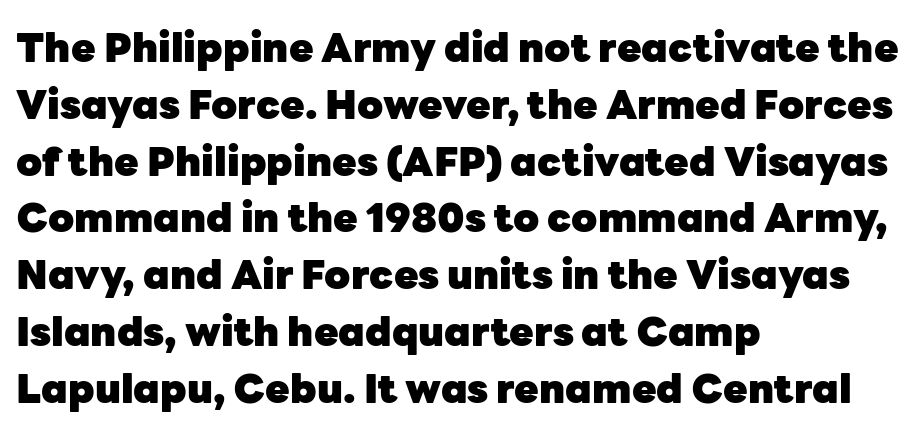
The image shows 40 px heavy sans-serif type, upright; set left-aligned, normal line spacing (1.42x), normal letter spacing, not underlined; low stroke contrast and a medium x-height.
